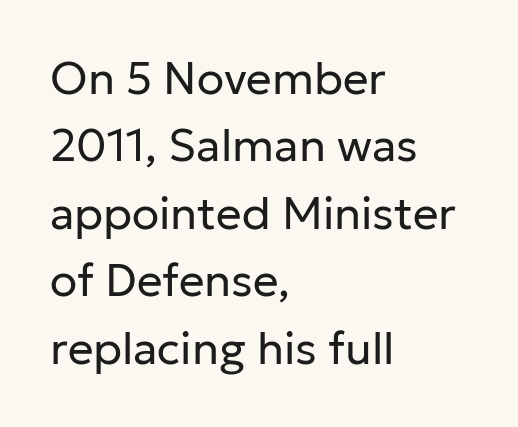
Q: Is the text bold? A: No.
Q: Is the text italic (slanted)? A: No, it is upright.
Q: Is the typeface a serif or a sans-serif typeface? A: Sans-serif.
Q: Is the text underlined? A: No.
Q: How is the paragraph aligned? A: Left-aligned.
Q: Is the spacing between letters normal or unusually wide? A: Normal.
Q: Is the spacing between lines tight, normal or loose? A: Normal.
Q: Width (condensed, normal, or wide)? A: Normal.
Q: Stroke contrast? A: Low.
Q: x-height? A: Medium.
Q: Monospaced? A: No.
